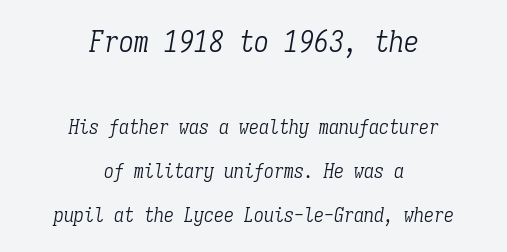
The image shows 30 px light, condensed serif type, italic (leaning right), monospaced; set centered, loose line spacing (2.22x), normal letter spacing, not underlined; the first (top) block is 1.5x larger; low stroke contrast and a medium x-height.
